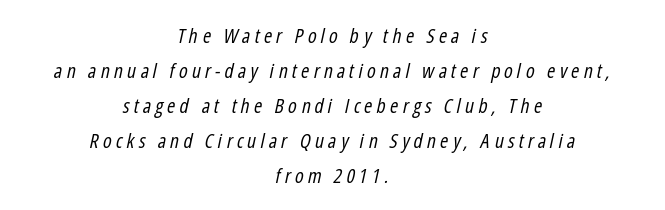
Posture: slanted. Weight: in the light-to-regular range. The baseline area is clear. The passage is arranged like a title page — every line centered.
